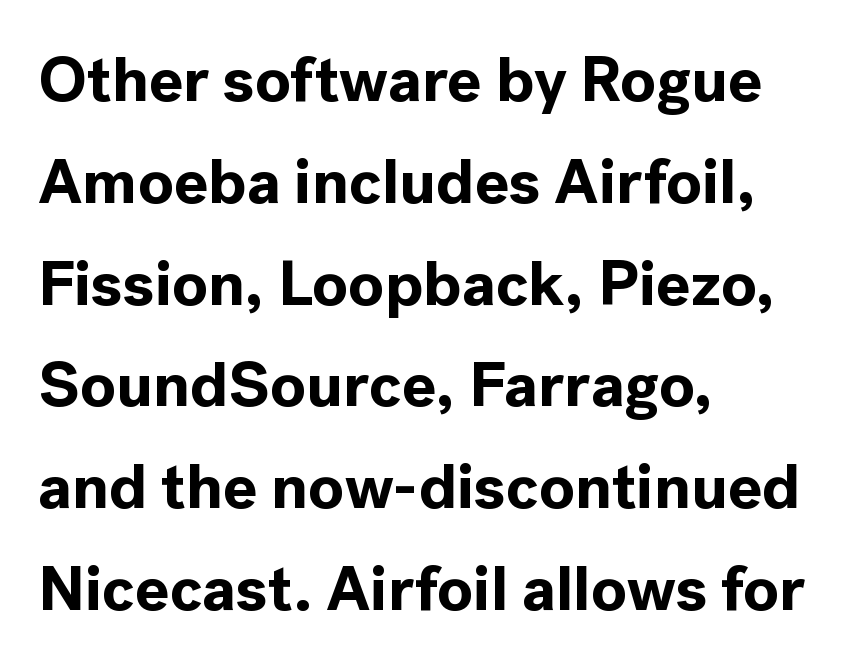
{"serif": "no", "italic": "no", "bold": "yes", "weight": "bold", "width": "normal", "x_height": "medium", "monospaced": "no", "underline": "no", "align": "left", "line_spacing": "normal", "line_spacing_ratio": 1.59, "letter_spacing": "normal", "letter_spacing_em": 0.0, "glyph_px": 64}
